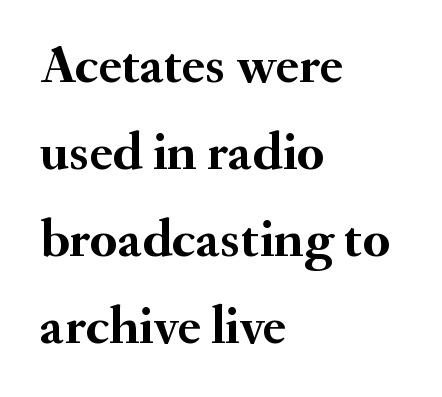
The rendering uses a bold face; every stroke is thick and dark. Designer's note — italics off, roman on. The letters carry serifs — small finishing strokes at the ends of their stems. Character widths vary here, with narrow letters taking less room than wide ones. In terms of leading, this rendering sits right in the middle. There is no visible air inserted between adjacent glyphs.
